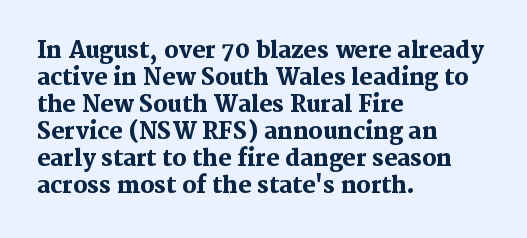
The setting favours the left margin, as ordinary paragraphs usually do. The strip under each line holds only bare page. Every letter is thick-stroked: bold, no question. In terms of posture, this sample is upright. Is the letter spacing exaggerated? No — it looks like the ordinary default.
